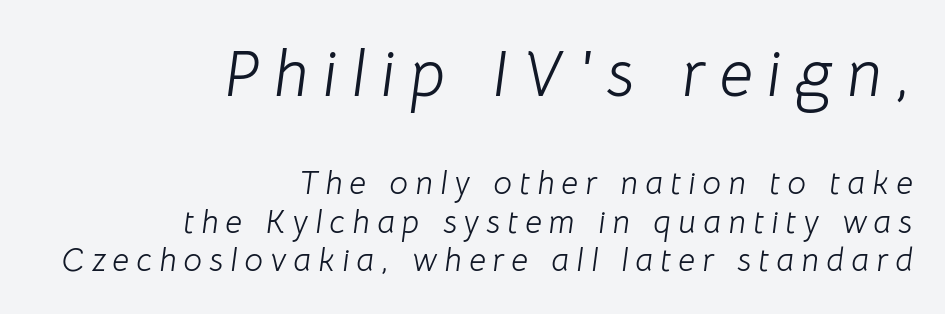
Q: Is the text bold? A: No.
Q: Is the text italic (slanted)? A: Yes, it leans right by about 8 degrees.
Q: Is the text underlined? A: No.
Q: How is the paragraph aligned? A: Right-aligned.
Q: Is the spacing between letters normal or unusually wide? A: Unusually wide.
Q: Which block of text is set in a larger size, the first (top) or the second (bottom)? A: The first (top) one.
Q: Width (condensed, normal, or wide)? A: Normal.
Q: Stroke contrast? A: Low.
Q: x-height? A: Medium.
Q: Monospaced? A: No.
